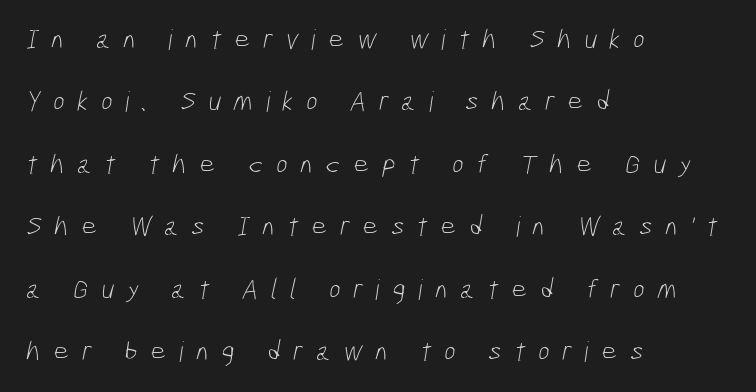
The image shows 28 px light, condensed sans-serif type; set left-aligned, loose line spacing (2.23x), unusually wide letter spacing (+0.44 em), not underlined; low stroke contrast and a medium x-height.
